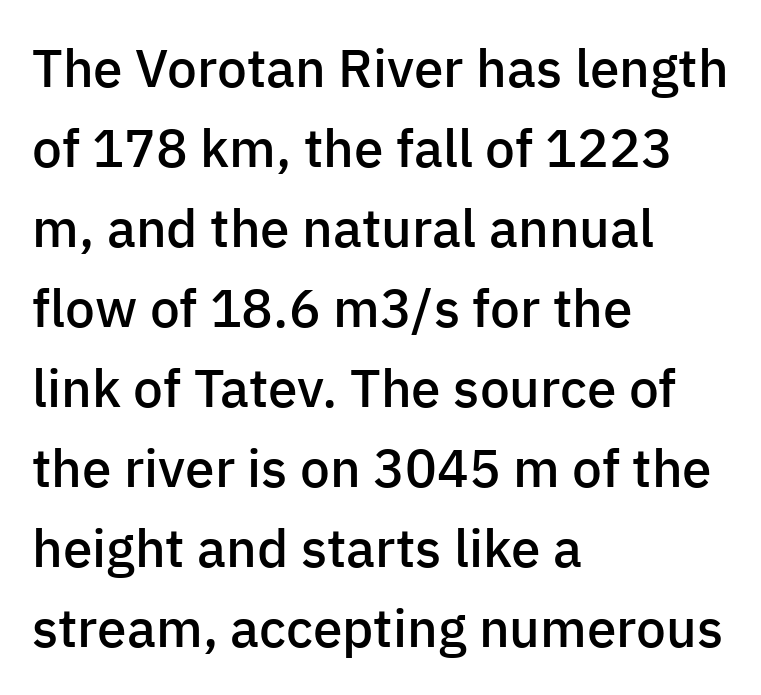
{"serif": "no", "italic": "no", "bold": "semi", "weight": "semibold", "width": "normal", "stroke_contrast": "low", "x_height": "medium", "monospaced": "no", "underline": "no", "align": "left", "line_spacing": "normal", "line_spacing_ratio": 1.51, "letter_spacing": "normal", "letter_spacing_em": 0.0, "glyph_px": 53}
